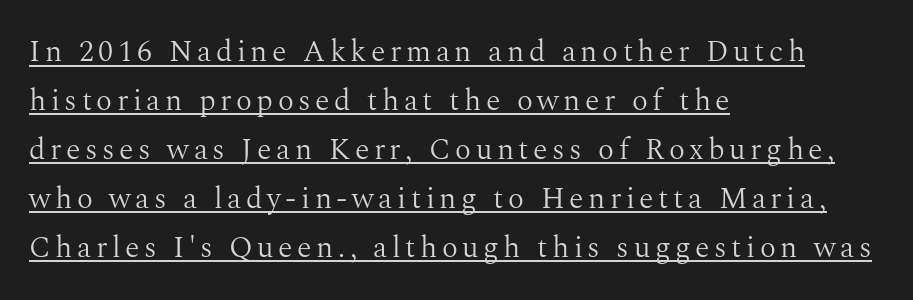
Q: Is the text bold? A: No.
Q: Is the text italic (slanted)? A: No, it is upright.
Q: Is the typeface a serif or a sans-serif typeface? A: Serif.
Q: Is the text underlined? A: Yes.
Q: How is the paragraph aligned? A: Left-aligned.
Q: Is the spacing between lines tight, normal or loose? A: Normal.
Q: Width (condensed, normal, or wide)? A: Normal.
Q: Stroke contrast? A: Medium.
Q: x-height? A: Medium.
Q: Monospaced? A: No.
